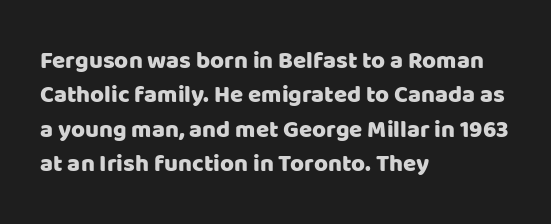
{"italic": "no", "underline": "no", "align": "left", "line_spacing": "normal", "line_spacing_ratio": 1.43, "letter_spacing": "normal", "letter_spacing_em": 0.0, "glyph_px": 24}
